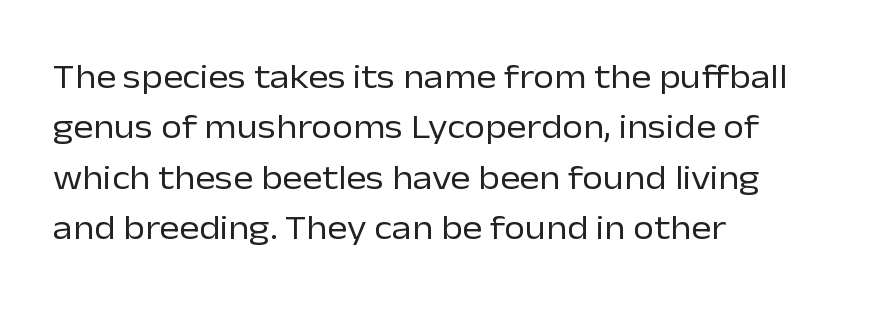
Q: Is the text bold? A: No.
Q: Is the text italic (slanted)? A: No, it is upright.
Q: Is the typeface a serif or a sans-serif typeface? A: Sans-serif.
Q: Is the text underlined? A: No.
Q: How is the paragraph aligned? A: Left-aligned.
Q: Is the spacing between letters normal or unusually wide? A: Normal.
Q: Is the spacing between lines tight, normal or loose? A: Normal.
Q: Width (condensed, normal, or wide)? A: Normal.
Q: Stroke contrast? A: Low.
Q: x-height? A: Medium.
Q: Monospaced? A: No.
